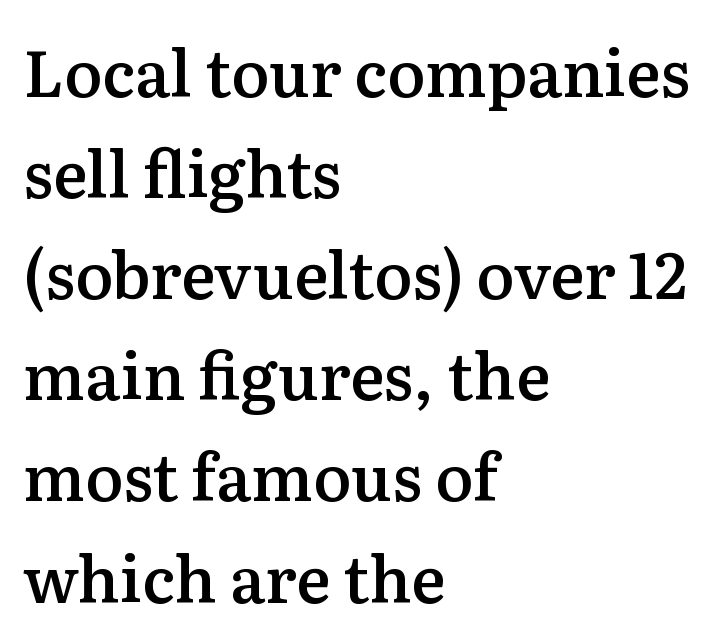
The image shows 64 px semibold serif type, upright; set left-aligned, normal line spacing (1.58x), normal letter spacing, not underlined; medium stroke contrast and a medium x-height.
